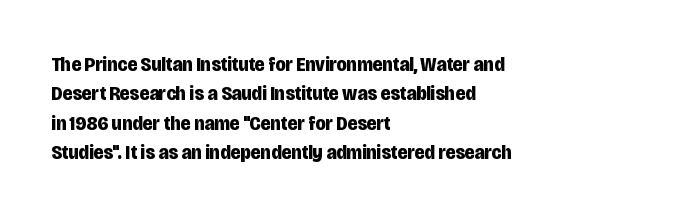
Q: Is the text bold? A: Yes.
Q: Is the text italic (slanted)? A: No, it is upright.
Q: Is the text underlined? A: No.
Q: How is the paragraph aligned? A: Left-aligned.
Q: Is the spacing between letters normal or unusually wide? A: Normal.
Q: Is the spacing between lines tight, normal or loose? A: Normal.
